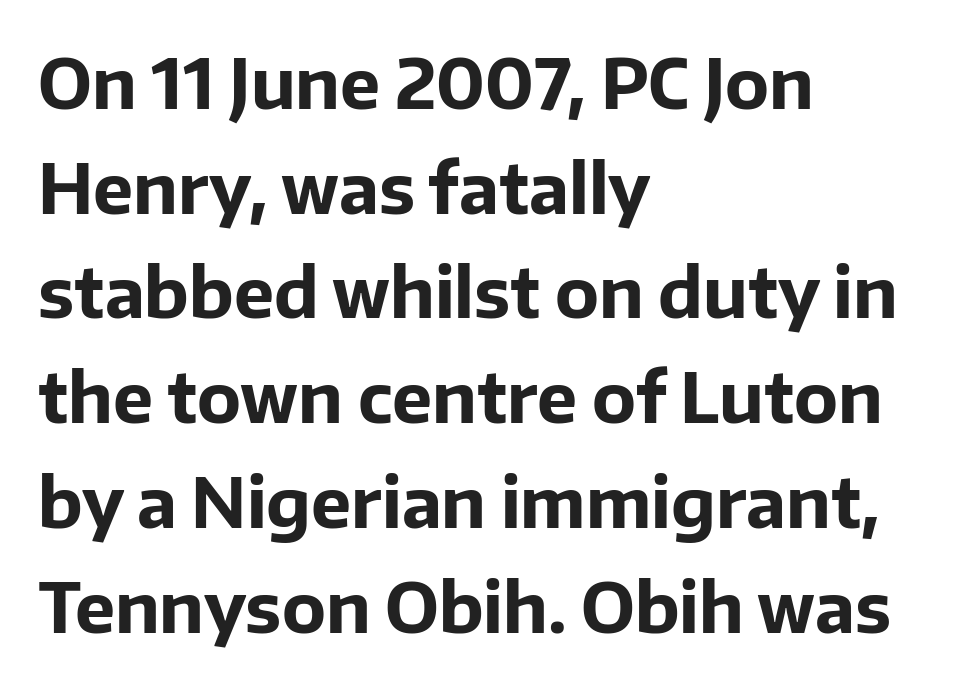
The image shows 68 px bold sans-serif type, upright; set left-aligned, normal line spacing (1.54x), normal letter spacing, not underlined; low stroke contrast and a medium x-height.
